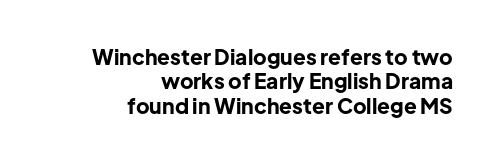
{"italic": "no", "bold": "yes", "underline": "no", "align": "right", "line_spacing_ratio": 1.16, "letter_spacing": "normal", "letter_spacing_em": 0.0, "glyph_px": 21}
